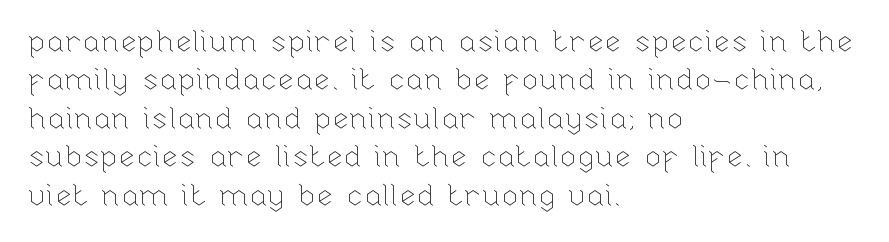
Q: Is the text bold? A: No.
Q: Is the text italic (slanted)? A: No, it is upright.
Q: Is the text underlined? A: No.
Q: How is the paragraph aligned? A: Left-aligned.
Q: Is the spacing between letters normal or unusually wide? A: Normal.
Q: Width (condensed, normal, or wide)? A: Normal.
Q: Stroke contrast? A: Low.
Q: x-height? A: Medium.
Q: Monospaced? A: No.
